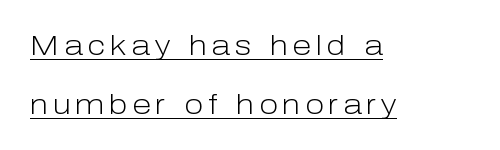
The image shows 28 px light sans-serif type, upright; set left-aligned, loose line spacing (2.1x), underlined; low stroke contrast and a medium x-height.
